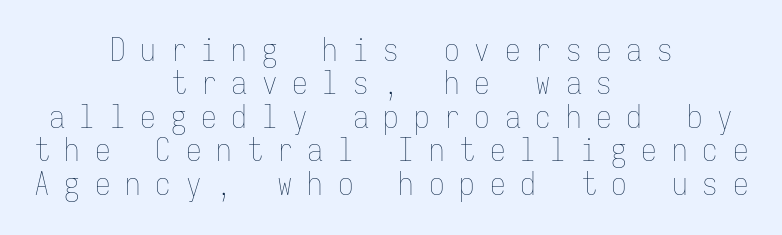
Q: Is the text bold? A: No.
Q: Is the text italic (slanted)? A: No, it is upright.
Q: Is the text underlined? A: No.
Q: How is the paragraph aligned? A: Centered.
Q: Is the spacing between letters normal or unusually wide? A: Unusually wide.
Q: Is the spacing between lines tight, normal or loose? A: Tight.
Q: Width (condensed, normal, or wide)? A: Condensed.
Q: Stroke contrast? A: Low.
Q: x-height? A: Medium.
Q: Monospaced? A: Yes.
